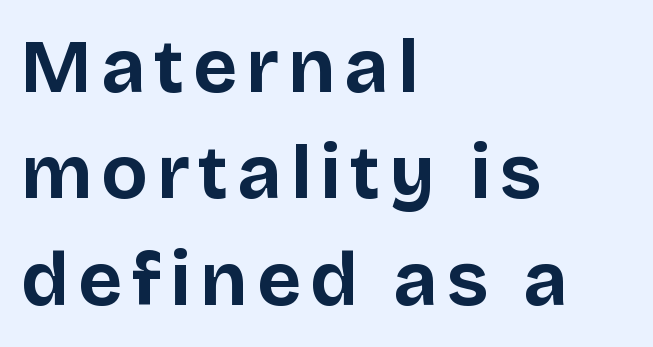
The image shows 76 px bold sans-serif type, upright; set left-aligned, normal line spacing (1.4x), not underlined; low stroke contrast and a large x-height.
